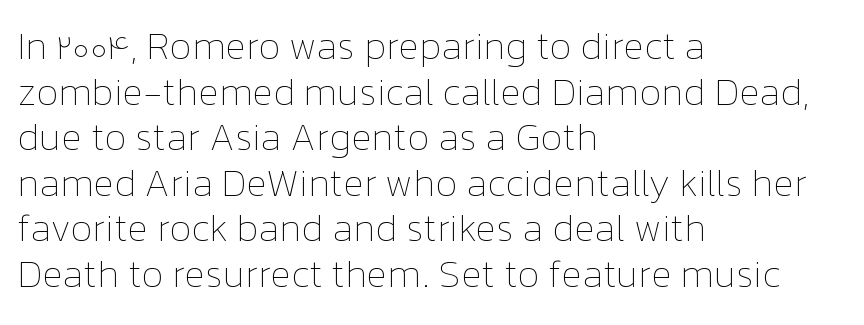
{"italic": "no", "bold": "no", "weight": "thin", "width": "normal", "stroke_contrast": "low", "x_height": "medium", "monospaced": "no", "underline": "no", "align": "left", "line_spacing_ratio": 1.2, "letter_spacing": "normal", "letter_spacing_em": 0.0, "glyph_px": 38}
